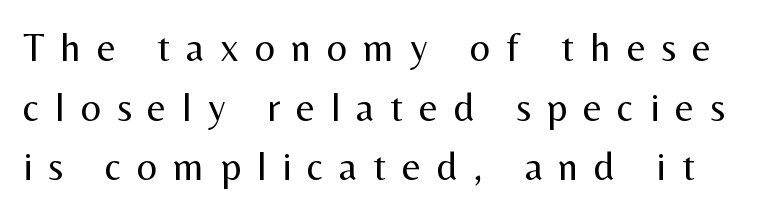
No feet cap the strokes, marking this as sans-serif type. Does the lettering tilt? It doesn't — this is upright. What's the leading like? Ordinary, nothing unusual. The string is rendered with underlining switched off.
